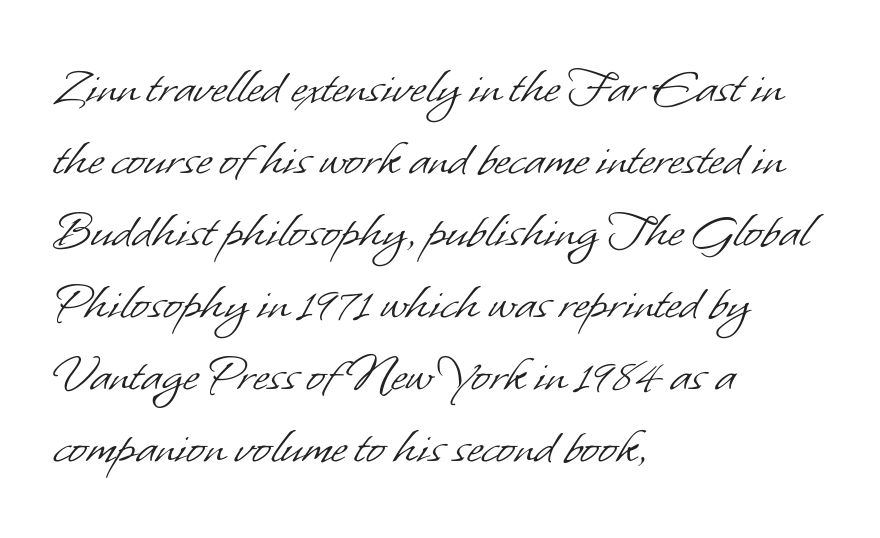
{"serif": "no", "bold": "no", "weight": "light", "width": "normal", "stroke_contrast": "low", "x_height": "small", "monospaced": "no", "underline": "no", "align": "left", "line_spacing": "normal", "line_spacing_ratio": 1.31, "letter_spacing": "normal", "letter_spacing_em": 0.0, "glyph_px": 55}
